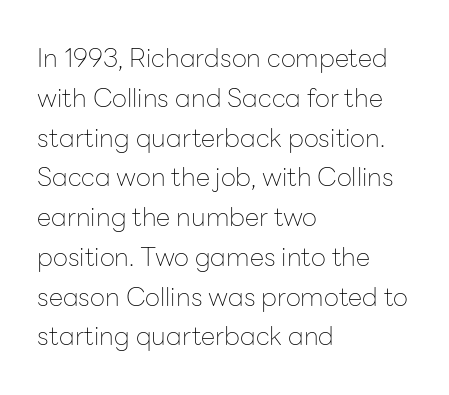
Q: Is the text bold? A: No.
Q: Is the text italic (slanted)? A: No, it is upright.
Q: Is the text underlined? A: No.
Q: How is the paragraph aligned? A: Left-aligned.
Q: Is the spacing between letters normal or unusually wide? A: Normal.
Q: Is the spacing between lines tight, normal or loose? A: Normal.
